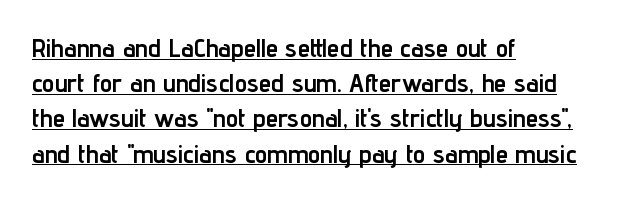
In CSS terms this would be text-align: left. Typographic density is high because the face is bold. The specimen includes a rule beneath the text block's lines. The rendering keeps characters at their native spacing. Posture: vertical.
